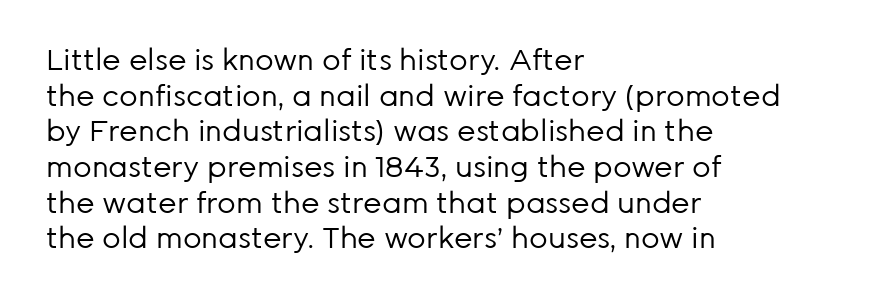
The image shows 29 px regular-weight sans-serif type, upright; set left-aligned, line spacing 1.23x, normal letter spacing, not underlined; low stroke contrast and a medium x-height.
